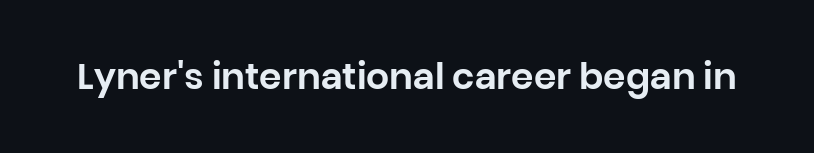
Letters rest on an invisible, unmarked baseline. Between one letter and the next there's only the usual sliver of space. Vertical strokes here are truly vertical. The rendering uses natural spacing where letterforms have individual widths. The face used here is a sans, in the tradition of grotesques and geometrics.
